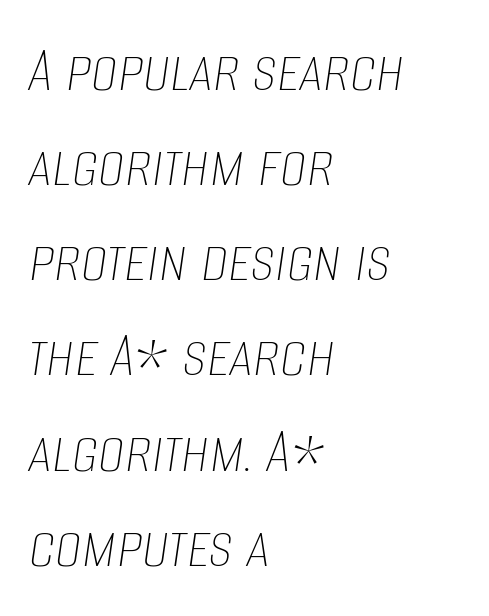
This rendering uses left alignment, leaving the right contour irregular. The passage shown is not underscored anywhere. The face used here has a pronounced slope to its letters. Here the designer chose a conventional face with non-uniform glyph widths.
